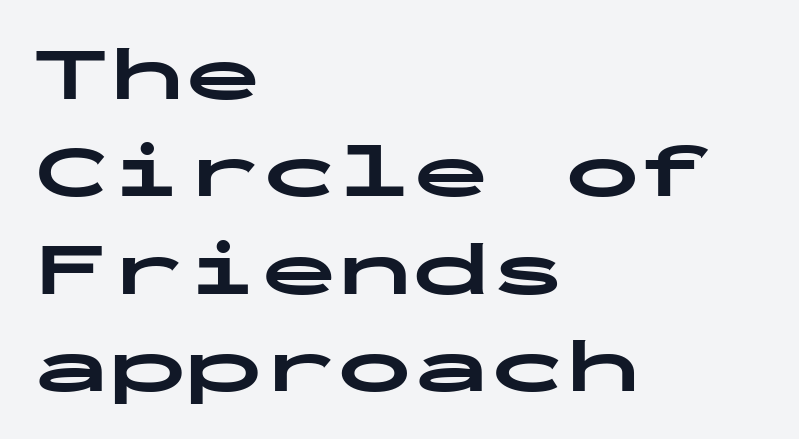
Q: Is the text bold? A: Yes.
Q: Is the text italic (slanted)? A: No, it is upright.
Q: Is the typeface a serif or a sans-serif typeface? A: Sans-serif.
Q: Is the text underlined? A: No.
Q: How is the paragraph aligned? A: Left-aligned.
Q: Is the spacing between letters normal or unusually wide? A: Normal.
Q: Is the spacing between lines tight, normal or loose? A: Normal.
Q: Width (condensed, normal, or wide)? A: Wide.
Q: Stroke contrast? A: Low.
Q: x-height? A: Medium.
Q: Monospaced? A: Yes.
